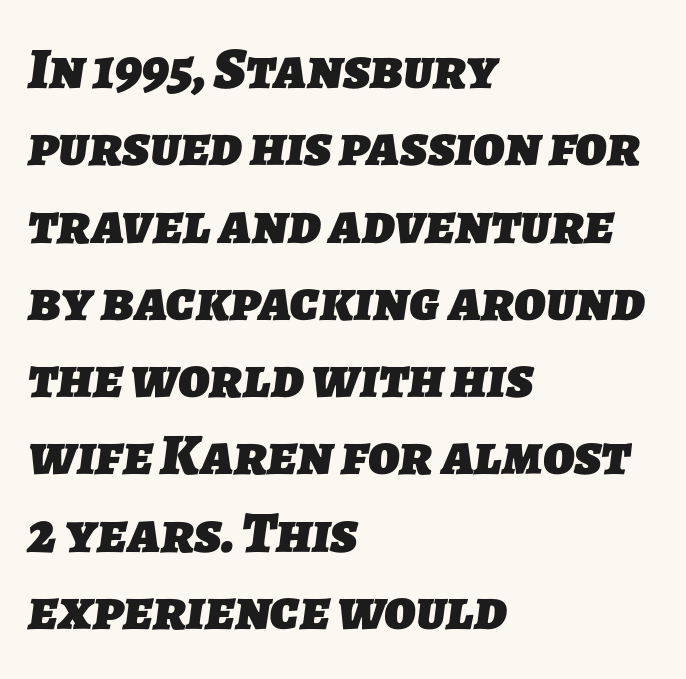
Horizontal alignment here is leftward, the default for most running prose. Just letters on the line, the space beneath them empty. The passage shown has conventional tracking throughout. The face used here is proportionally spaced, like ordinary book or web type. The passage shown stacks its lines at a standard gap.
